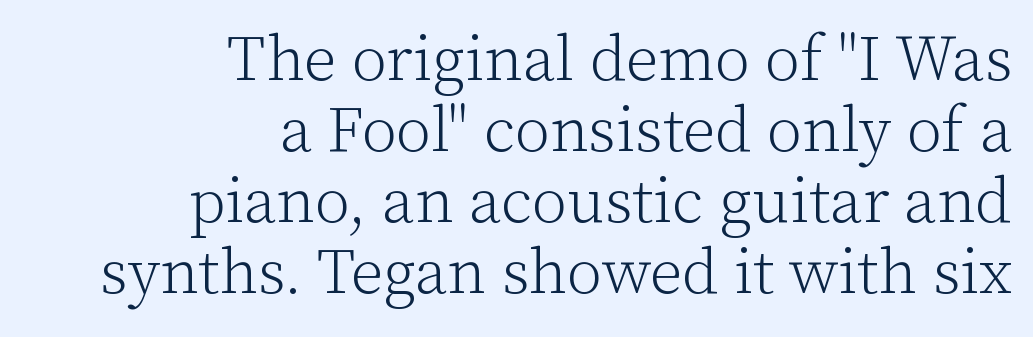
Q: Is the text bold? A: No.
Q: Is the text italic (slanted)? A: No, it is upright.
Q: Is the typeface a serif or a sans-serif typeface? A: Serif.
Q: Is the text underlined? A: No.
Q: How is the paragraph aligned? A: Right-aligned.
Q: Is the spacing between letters normal or unusually wide? A: Normal.
Q: Is the spacing between lines tight, normal or loose? A: Tight.
Q: Width (condensed, normal, or wide)? A: Normal.
Q: Stroke contrast? A: Low.
Q: x-height? A: Medium.
Q: Monospaced? A: No.
